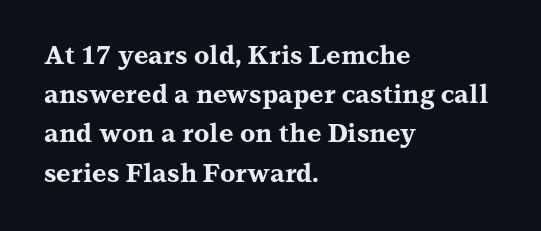
{"italic": "no", "bold": "yes", "underline": "no", "align": "left", "line_spacing": "normal", "line_spacing_ratio": 1.57, "letter_spacing": "normal", "letter_spacing_em": 0.0, "glyph_px": 25}
